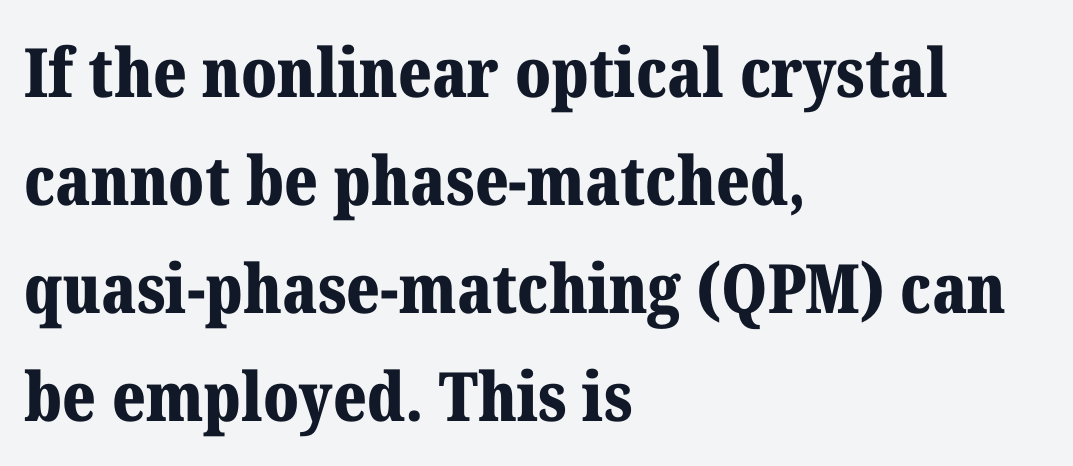
The image shows 68 px bold serif type, upright; set left-aligned, normal line spacing (1.59x), normal letter spacing, not underlined; medium stroke contrast and a medium x-height.
